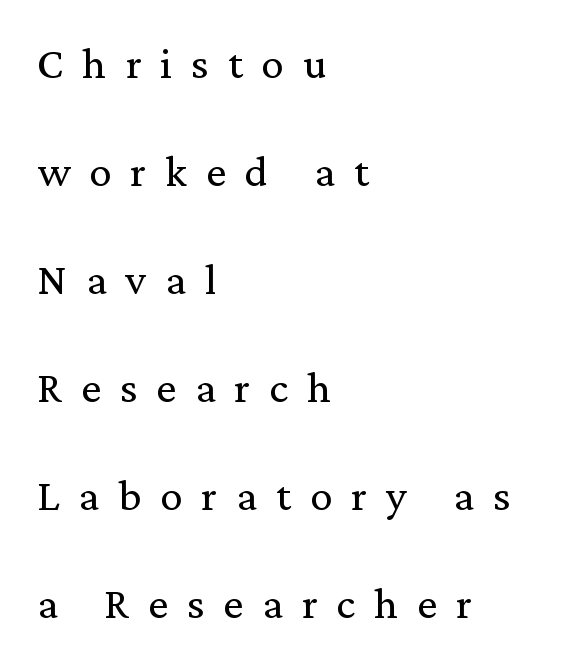
The passage shown is typeset with a serif family. You could fit nearly another row in the gap between these rows. Underline: absent. Is there any slant? The stems are plumb.
